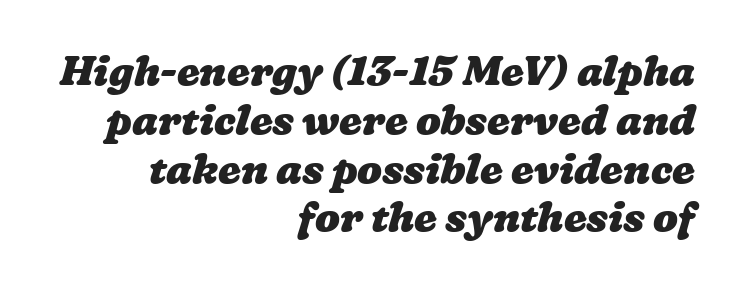
Q: Is the text bold? A: Yes.
Q: Is the text underlined? A: No.
Q: How is the paragraph aligned? A: Right-aligned.
Q: Is the spacing between letters normal or unusually wide? A: Normal.
Q: Width (condensed, normal, or wide)? A: Wide.
Q: Stroke contrast? A: Low.
Q: x-height? A: Medium.
Q: Monospaced? A: No.
